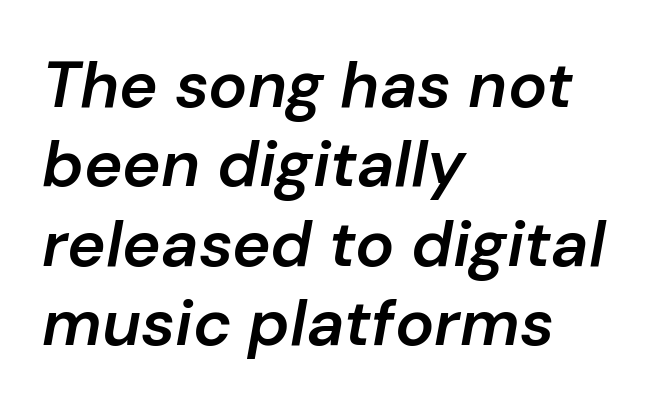
Q: Is the text bold? A: Semi-bold.
Q: Is the text italic (slanted)? A: Yes, it leans right by about 10 degrees.
Q: Is the text underlined? A: No.
Q: How is the paragraph aligned? A: Left-aligned.
Q: Is the spacing between letters normal or unusually wide? A: Normal.
Q: Width (condensed, normal, or wide)? A: Normal.
Q: Stroke contrast? A: Low.
Q: x-height? A: Medium.
Q: Monospaced? A: No.
